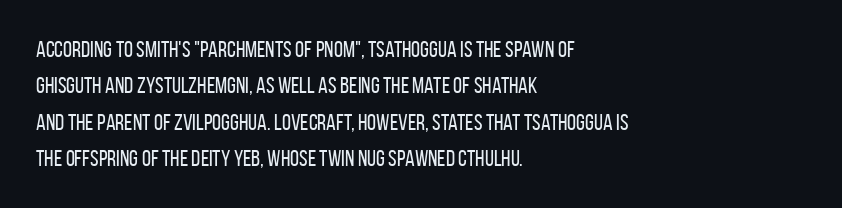
The image shows 23 px text type, upright; set left-aligned, normal line spacing (1.58x), normal letter spacing, not underlined.
